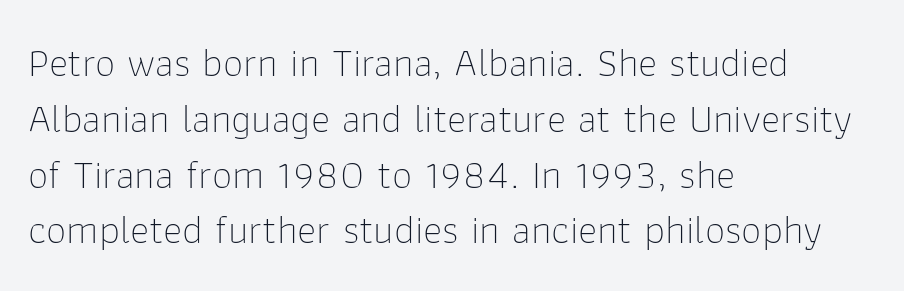
{"serif": "no", "italic": "no", "bold": "no", "weight": "thin", "width": "normal", "stroke_contrast": "low", "x_height": "medium", "monospaced": "no", "underline": "no", "align": "left", "line_spacing": "normal", "line_spacing_ratio": 1.36, "letter_spacing": "normal", "letter_spacing_em": 0.0, "glyph_px": 41}
